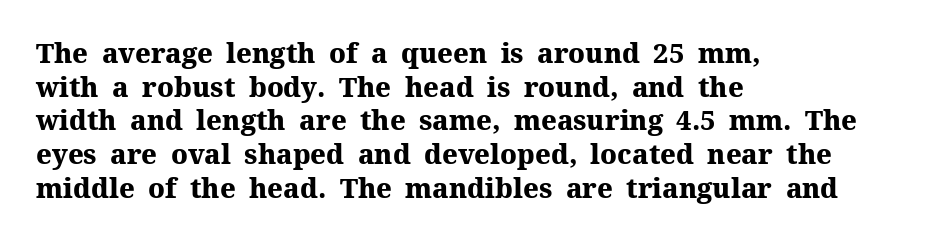
Q: Is the text bold? A: Yes.
Q: Is the text italic (slanted)? A: No, it is upright.
Q: Is the text underlined? A: No.
Q: How is the paragraph aligned? A: Left-aligned.
Q: Is the spacing between letters normal or unusually wide? A: Normal.
Q: Is the spacing between lines tight, normal or loose? A: Normal.
